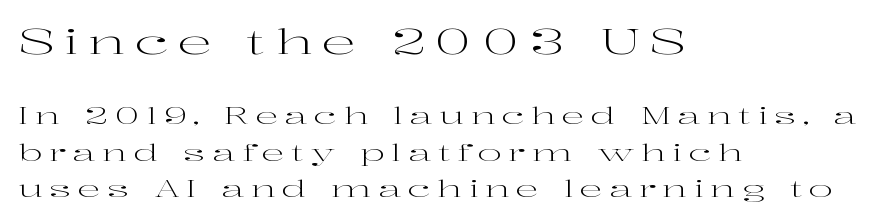
{"serif": "yes", "italic": "no", "bold": "no", "weight": "regular", "width": "wide", "stroke_contrast": "high", "x_height": "medium", "monospaced": "no", "underline": "no", "align": "left", "line_spacing": "normal", "line_spacing_ratio": 1.59, "letter_spacing": "wide", "letter_spacing_em": 0.28, "larger_block": "first", "size_ratio": 1.48, "glyph_px": 34}
